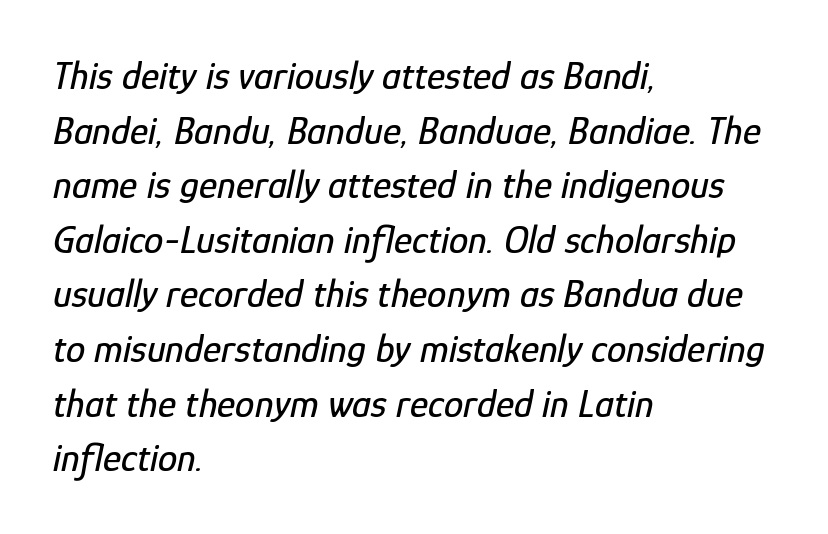
Q: Is the text italic (slanted)? A: Yes, it leans right by about 12 degrees.
Q: Is the text underlined? A: No.
Q: How is the paragraph aligned? A: Left-aligned.
Q: Is the spacing between letters normal or unusually wide? A: Normal.
Q: Is the spacing between lines tight, normal or loose? A: Normal.
Q: Width (condensed, normal, or wide)? A: Condensed.
Q: Stroke contrast? A: Low.
Q: x-height? A: Medium.
Q: Monospaced? A: No.
